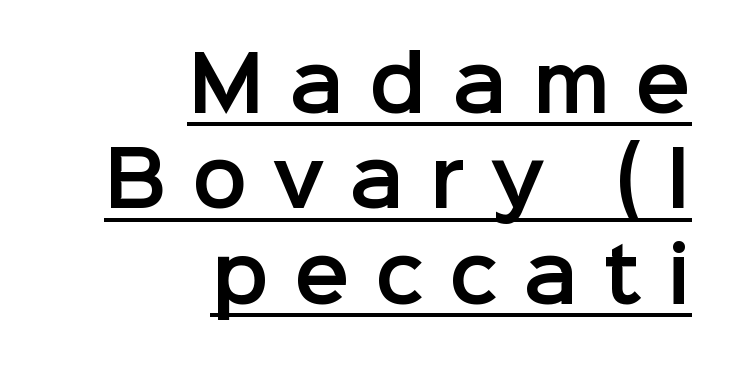
What decoration does the sample have? An underline. Teacher's note: observe the even right margin — that is flush-right alignment. The type family on display is of the sans-serif kind. Proportional: the letters do not fall into vertical columns. Successive baselines arrive at the customary interval. Ascenders rise straight up at ninety degrees.
